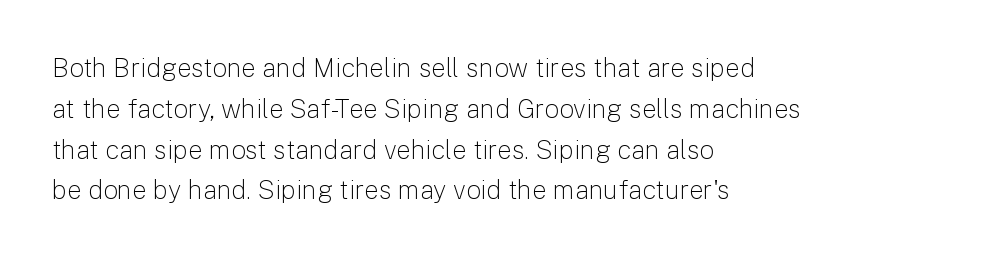
The gap between lines stays unmarked. No extra tracking has been applied to these lines. Does the leading feel generous? No, just average. Short and long lines alike share a common starting point at left.
